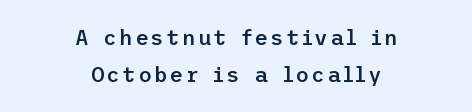
{"italic": "no", "bold": "semi", "underline": "no", "align": "center", "line_spacing_ratio": 1.74, "glyph_px": 21}
